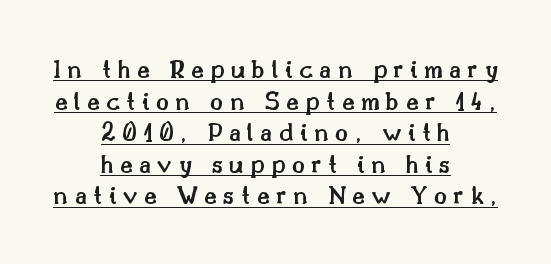
Q: Is the text bold? A: Semi-bold.
Q: Is the text italic (slanted)? A: No, it is upright.
Q: Is the text underlined? A: Yes.
Q: How is the paragraph aligned? A: Centered.
Q: Is the spacing between letters normal or unusually wide? A: Unusually wide.
